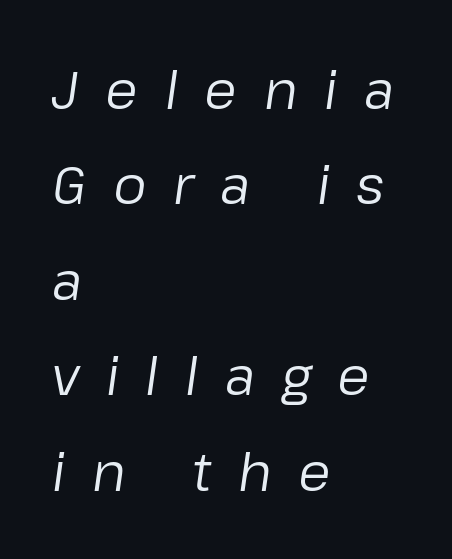
{"italic": "yes", "lean": "right", "slant_degrees": 8, "bold": "no", "weight": "regular", "width": "normal", "stroke_contrast": "low", "x_height": "medium", "monospaced": "no", "underline": "no", "align": "left", "line_spacing_ratio": 1.8, "letter_spacing": "wide", "letter_spacing_em": 0.5, "glyph_px": 53}
